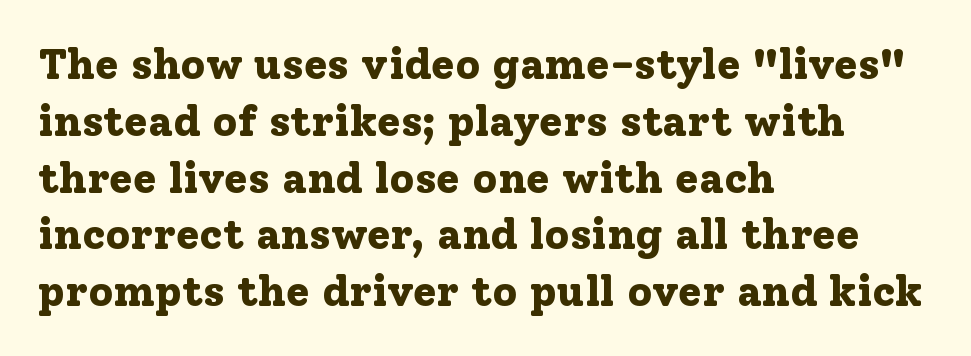
The image shows 43 px bold serif type, upright; set left-aligned, normal line spacing (1.32x), normal letter spacing, not underlined; low stroke contrast and a medium x-height.
